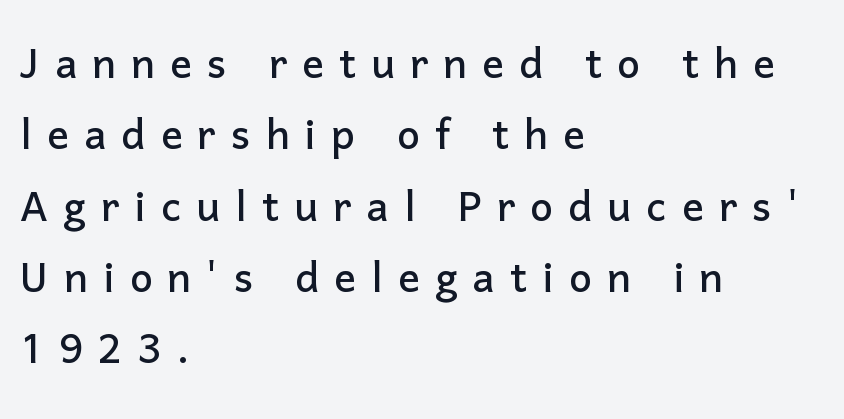
The image shows 54 px sans-serif type, upright; set left-aligned, normal line spacing (1.32x), unusually wide letter spacing (+0.28 em), not underlined; low stroke contrast and a medium x-height.
